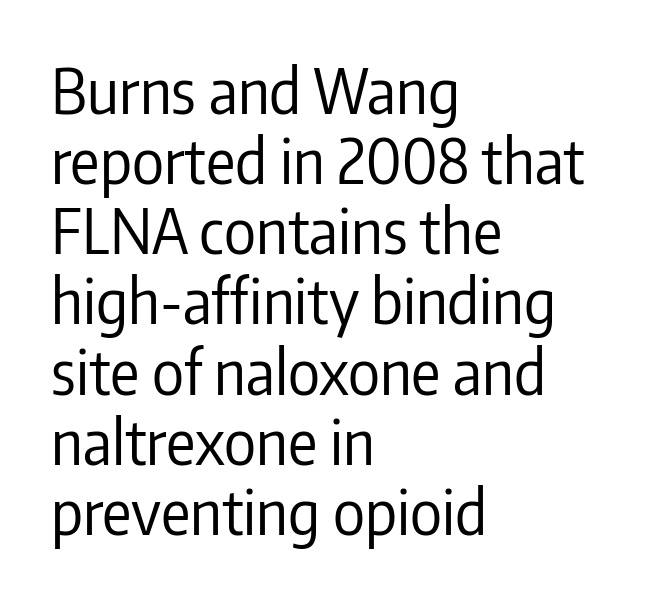
{"serif": "no", "italic": "no", "bold": "no", "weight": "regular", "width": "condensed", "stroke_contrast": "low", "x_height": "medium", "monospaced": "no", "underline": "no", "align": "left", "line_spacing": "tight", "line_spacing_ratio": 1.15, "letter_spacing": "normal", "letter_spacing_em": 0.0, "glyph_px": 61}
